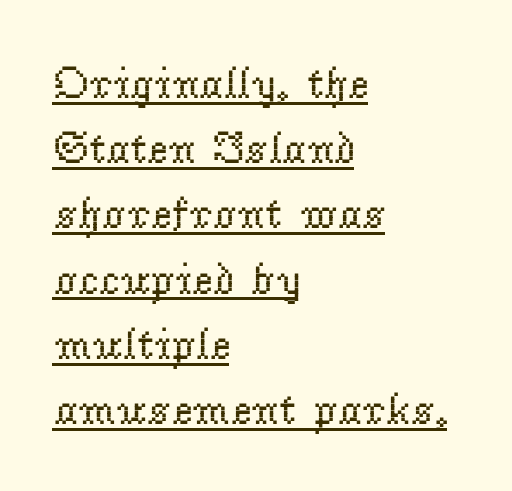
{"serif": "yes", "italic": "no", "bold": "no", "weight": "regular", "width": "normal", "stroke_contrast": "low", "x_height": "small", "monospaced": "no", "underline": "yes", "align": "left", "line_spacing": "normal", "line_spacing_ratio": 1.45, "letter_spacing": "normal", "letter_spacing_em": 0.0, "glyph_px": 45}
